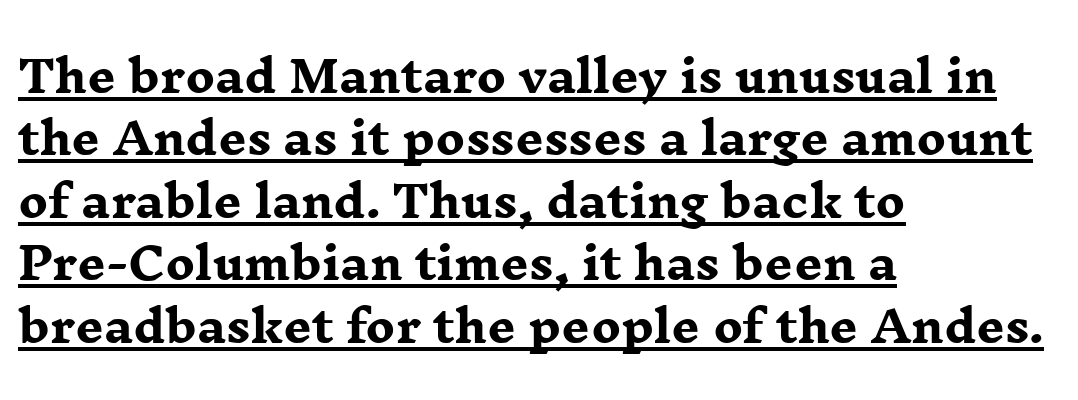
{"serif": "yes", "italic": "no", "bold": "yes", "weight": "heavy", "width": "wide", "stroke_contrast": "low", "x_height": "medium", "monospaced": "no", "underline": "yes", "align": "left", "line_spacing": "normal", "line_spacing_ratio": 1.42, "letter_spacing": "normal", "letter_spacing_em": 0.0, "glyph_px": 44}
